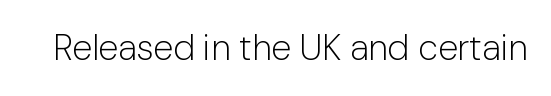
Q: Is the text bold? A: No.
Q: Is the text italic (slanted)? A: No, it is upright.
Q: Is the typeface a serif or a sans-serif typeface? A: Sans-serif.
Q: Is the text underlined? A: No.
Q: Is the spacing between letters normal or unusually wide? A: Normal.
Q: Width (condensed, normal, or wide)? A: Normal.
Q: Stroke contrast? A: Low.
Q: x-height? A: Medium.
Q: Monospaced? A: No.
